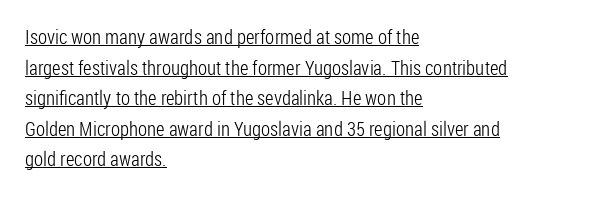
Q: Is the text bold? A: No.
Q: Is the text italic (slanted)? A: No, it is upright.
Q: Is the text underlined? A: Yes.
Q: How is the paragraph aligned? A: Left-aligned.
Q: Is the spacing between letters normal or unusually wide? A: Normal.
Q: Is the spacing between lines tight, normal or loose? A: Normal.
